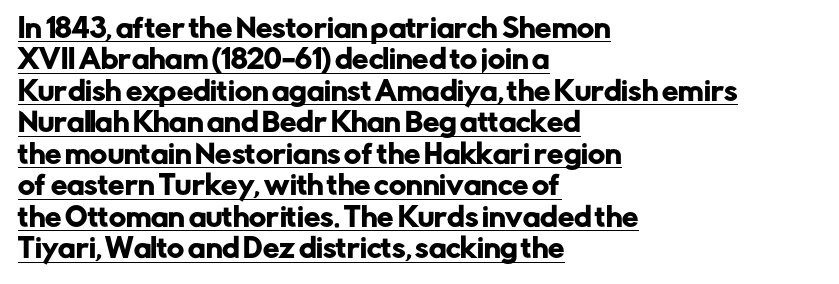
The typesetter chose a ragged-right arrangement here. Posture: upright roman. Notice how a bar underscores the lettering throughout. Default kerning and tracking; the words read as compact shapes.
